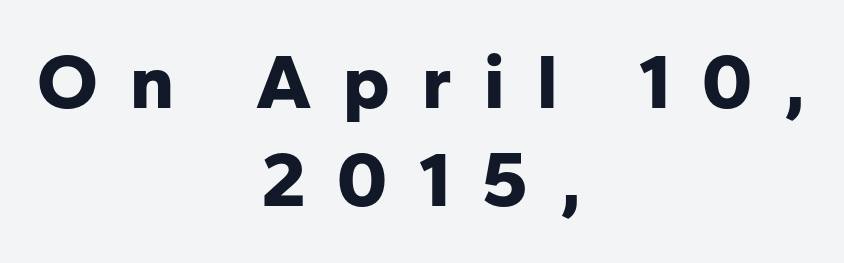
The image shows 78 px bold sans-serif type, upright; set centered, normal line spacing (1.26x), unusually wide letter spacing (+0.41 em), not underlined; low stroke contrast and a medium x-height.
